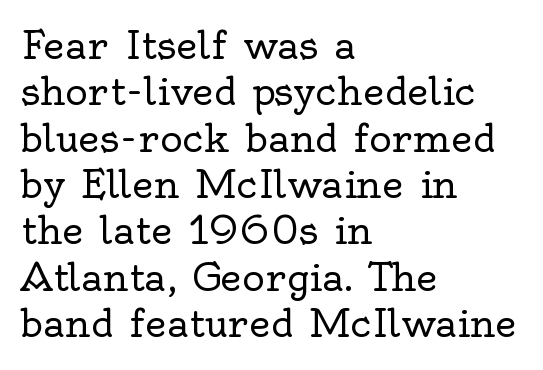
{"serif": "yes", "italic": "no", "bold": "no", "weight": "regular", "width": "normal", "x_height": "small", "monospaced": "no", "underline": "no", "align": "left", "line_spacing_ratio": 1.22, "letter_spacing": "normal", "letter_spacing_em": 0.0, "glyph_px": 38}
